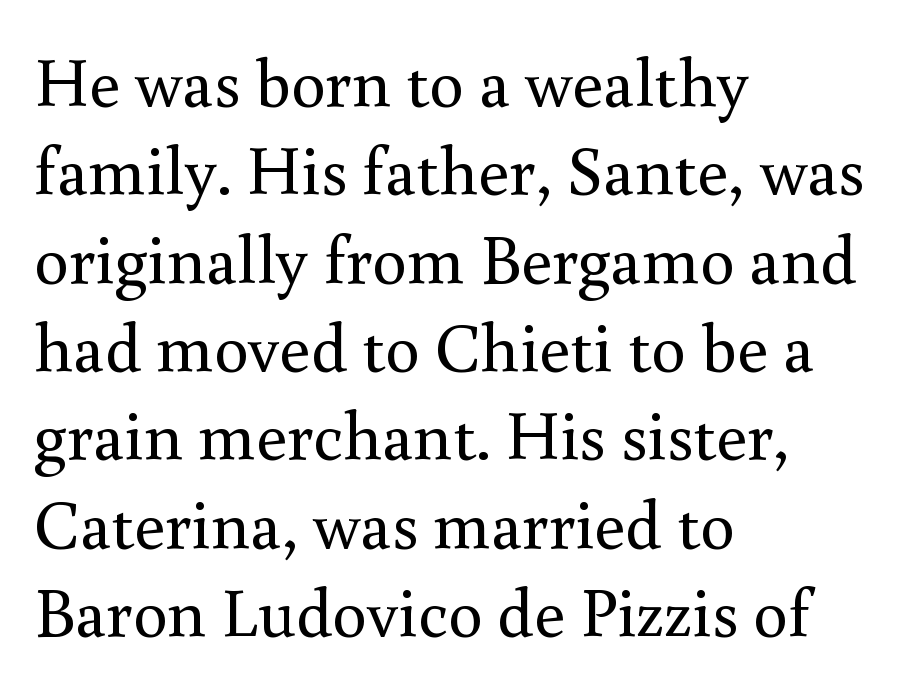
The block of text has a typical density, with ordinary space between rows. Serifs: yes, visible at the terminals of the letterforms. Style check: upright. Glyph-to-glyph distance matches everyday printed text. Heft: none added — not bold.
